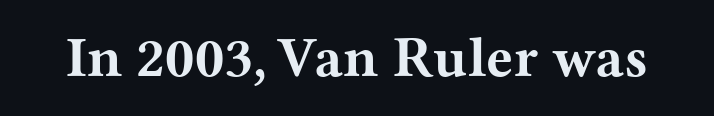
Q: Is the text bold? A: Yes.
Q: Is the text italic (slanted)? A: No, it is upright.
Q: Is the typeface a serif or a sans-serif typeface? A: Serif.
Q: Is the text underlined? A: No.
Q: Is the spacing between letters normal or unusually wide? A: Normal.
Q: Width (condensed, normal, or wide)? A: Wide.
Q: Stroke contrast? A: Medium.
Q: x-height? A: Medium.
Q: Monospaced? A: No.
